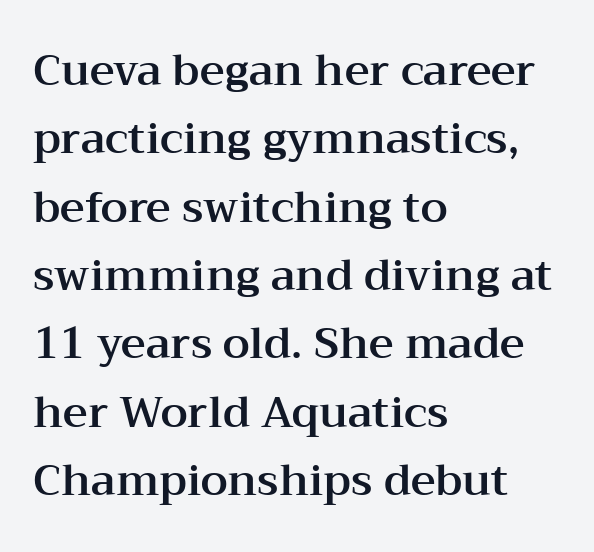
The image shows 43 px wide serif type, upright; set left-aligned, normal line spacing (1.59x), normal letter spacing, not underlined; medium stroke contrast and a medium x-height.
